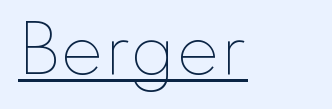
The image shows 65 px thin type, upright; set normal letter spacing, underlined; low stroke contrast and a small x-height.
